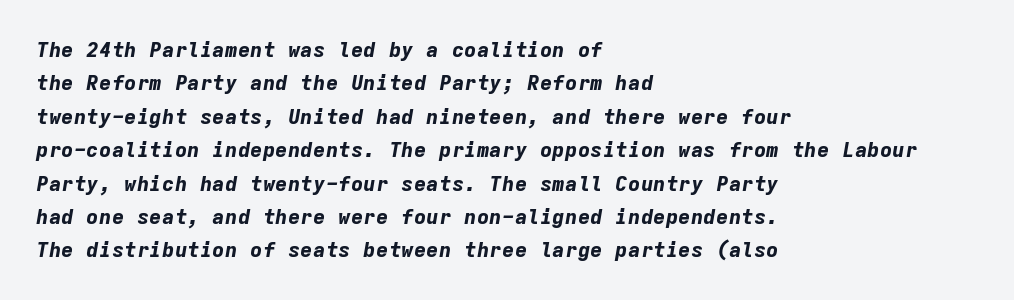
Q: Is the text bold? A: Yes.
Q: Is the text italic (slanted)? A: Yes, it leans right by about 9 degrees.
Q: Is the text underlined? A: No.
Q: How is the paragraph aligned? A: Left-aligned.
Q: Is the spacing between letters normal or unusually wide? A: Normal.
Q: Is the spacing between lines tight, normal or loose? A: Normal.
